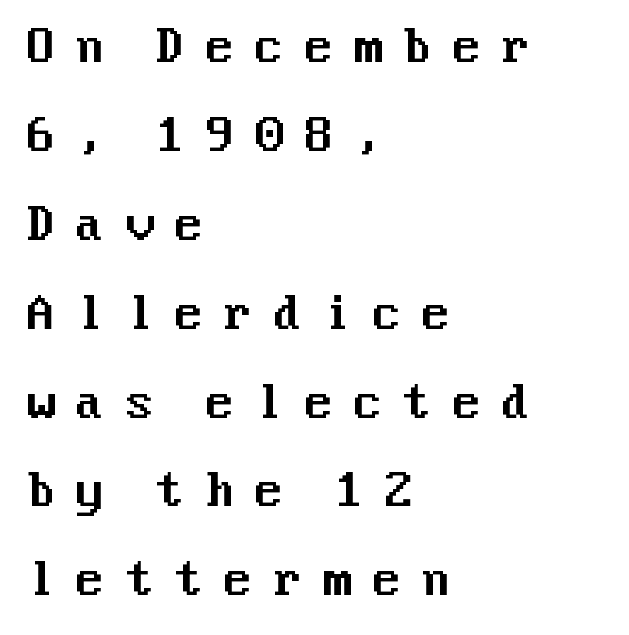
Unmarked baselines from the first word to the last. These lines have a slow, spaced-out rhythm from letter to letter. Posture: vertical. The designer dialed line spacing up above the default.
